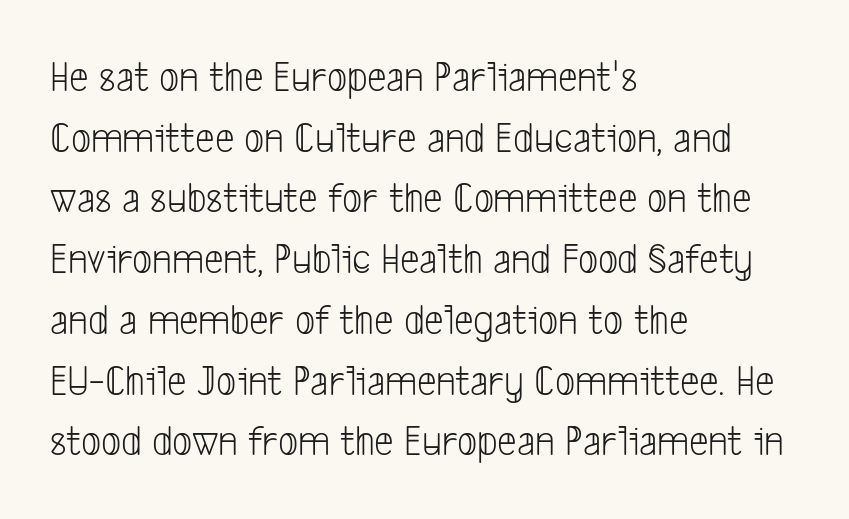
{"serif": "no", "bold": "no", "weight": "light", "width": "condensed", "stroke_contrast": "low", "x_height": "medium", "monospaced": "no", "underline": "no", "align": "left", "line_spacing": "normal", "line_spacing_ratio": 1.38, "letter_spacing": "normal", "letter_spacing_em": 0.0, "glyph_px": 44}
